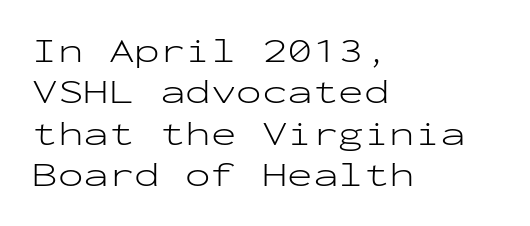
Unlike a traditional serif, this face leaves its strokes unadorned. Note the uniform advance width — an 'i' takes as much space as an 'm'. The font's upright variant was chosen for this text. Heft: none added — not bold. Type without underlining. Observe the ordinary spacing: letters are neighbours, not strangers.
